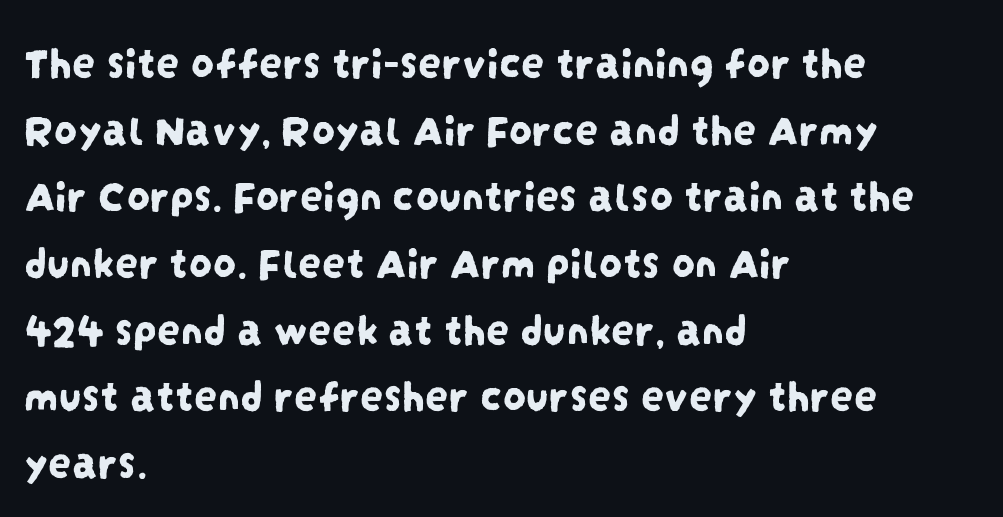
Q: Is the typeface a serif or a sans-serif typeface? A: Sans-serif.
Q: Is the text underlined? A: No.
Q: How is the paragraph aligned? A: Left-aligned.
Q: Is the spacing between letters normal or unusually wide? A: Normal.
Q: Is the spacing between lines tight, normal or loose? A: Normal.
Q: Width (condensed, normal, or wide)? A: Condensed.
Q: Stroke contrast? A: Low.
Q: x-height? A: Large.
Q: Monospaced? A: No.
